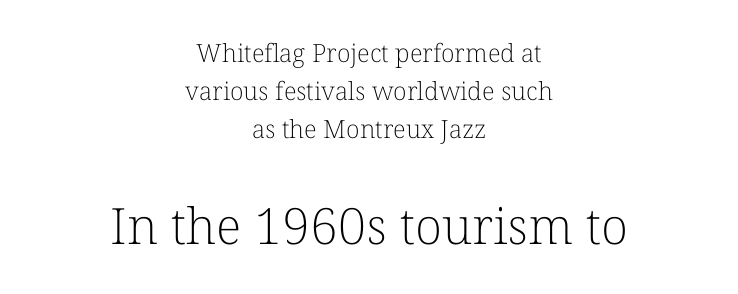
Q: Is the text bold? A: No.
Q: Is the text italic (slanted)? A: No, it is upright.
Q: Is the typeface a serif or a sans-serif typeface? A: Serif.
Q: Is the text underlined? A: No.
Q: How is the paragraph aligned? A: Centered.
Q: Is the spacing between letters normal or unusually wide? A: Normal.
Q: Is the spacing between lines tight, normal or loose? A: Normal.
Q: Which block of text is set in a larger size, the first (top) or the second (bottom)? A: The second (bottom) one.
Q: Width (condensed, normal, or wide)? A: Normal.
Q: Stroke contrast? A: Low.
Q: x-height? A: Medium.
Q: Monospaced? A: No.
